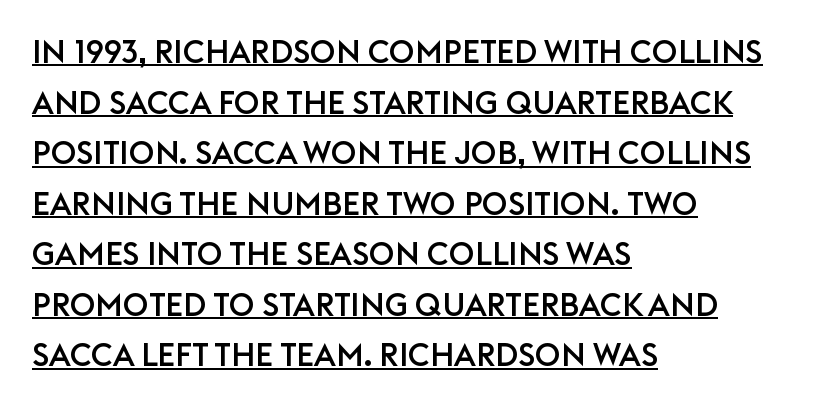
{"serif": "no", "italic": "no", "width": "normal", "stroke_contrast": "low", "x_height": "large", "monospaced": "no", "underline": "yes", "align": "left", "line_spacing": "normal", "line_spacing_ratio": 1.58, "letter_spacing": "normal", "letter_spacing_em": 0.0, "glyph_px": 32}
